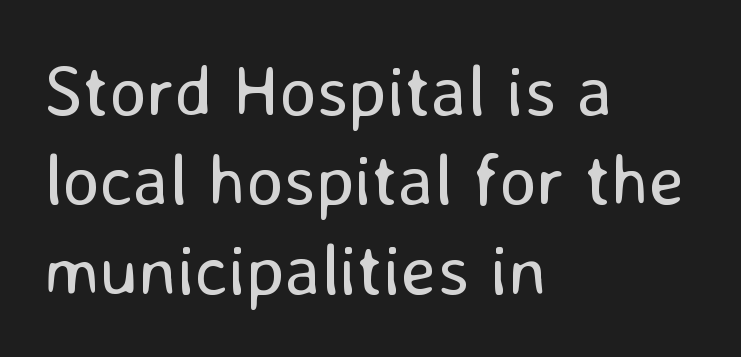
Q: Is the text bold? A: No.
Q: Is the text italic (slanted)? A: No, it is upright.
Q: Is the typeface a serif or a sans-serif typeface? A: Sans-serif.
Q: Is the text underlined? A: No.
Q: How is the paragraph aligned? A: Left-aligned.
Q: Is the spacing between letters normal or unusually wide? A: Normal.
Q: Width (condensed, normal, or wide)? A: Normal.
Q: Stroke contrast? A: Low.
Q: x-height? A: Medium.
Q: Monospaced? A: No.
